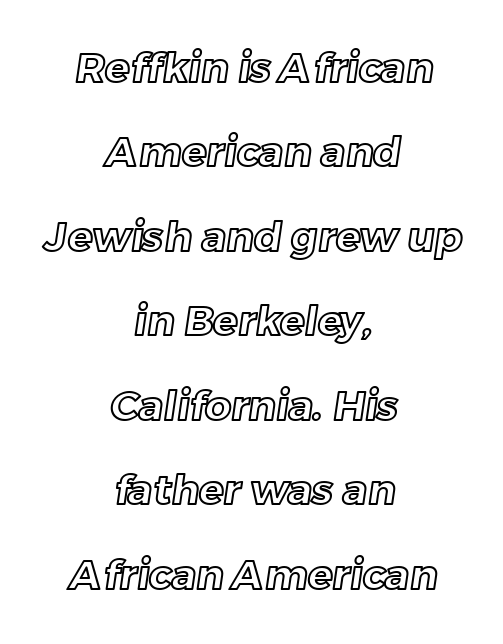
Q: Is the text underlined? A: No.
Q: How is the paragraph aligned? A: Centered.
Q: Is the spacing between letters normal or unusually wide? A: Normal.
Q: Is the spacing between lines tight, normal or loose? A: Loose.
Q: Width (condensed, normal, or wide)? A: Normal.
Q: x-height? A: Medium.
Q: Monospaced? A: No.
